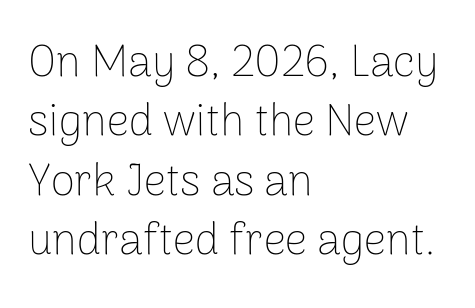
Q: Is the text bold? A: No.
Q: Is the text italic (slanted)? A: No, it is upright.
Q: Is the typeface a serif or a sans-serif typeface? A: Sans-serif.
Q: Is the text underlined? A: No.
Q: How is the paragraph aligned? A: Left-aligned.
Q: Is the spacing between letters normal or unusually wide? A: Normal.
Q: Is the spacing between lines tight, normal or loose? A: Normal.
Q: Width (condensed, normal, or wide)? A: Normal.
Q: Stroke contrast? A: Low.
Q: x-height? A: Medium.
Q: Monospaced? A: No.
